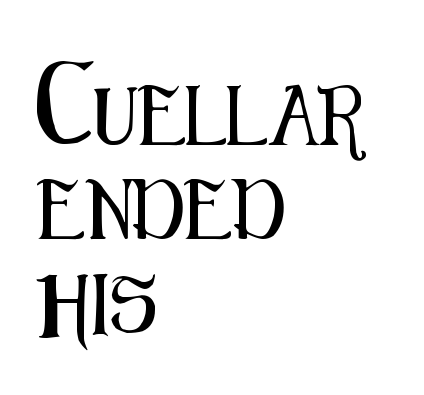
The image shows 59 px condensed type, upright; set left-aligned, normal line spacing (1.6x), normal letter spacing, not underlined; medium stroke contrast and a medium x-height.
